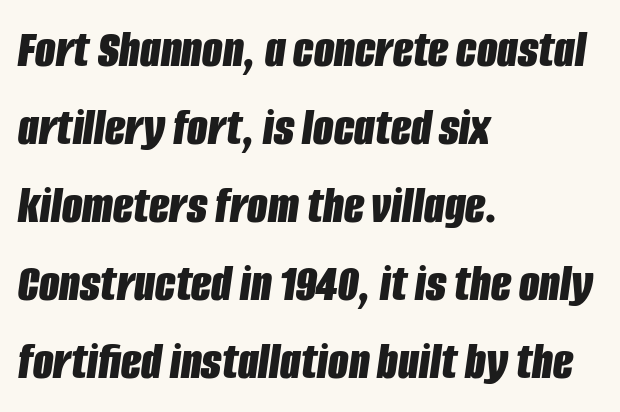
Compared with typical body copy, the letter spacing here is the same. A normal amount of white space separates one row of letters from the next. The passage shown is typed in a proportional face where columns would drift. The string is rendered with underlining switched off.
